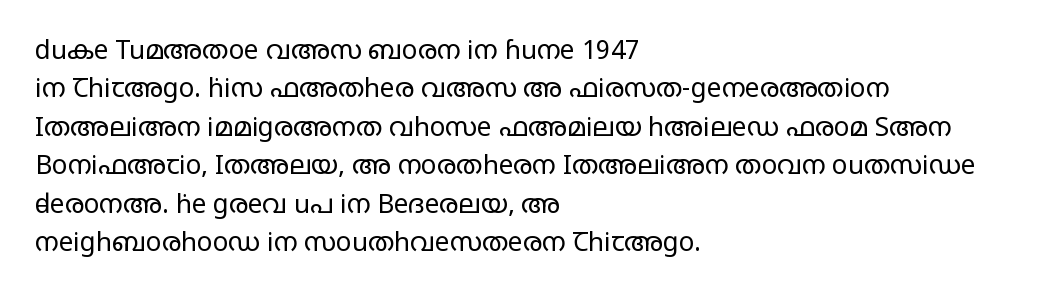
Leftover space on each line is placed entirely after the last word. The font sits on the lighter half of the weight spectrum, regular included. Here the glyphs are tracked normally, forming tight word shapes. Evenly set lines give the paragraph a standard silhouette. The area under the type is left untouched. The letters stand upright; this is a roman face.
